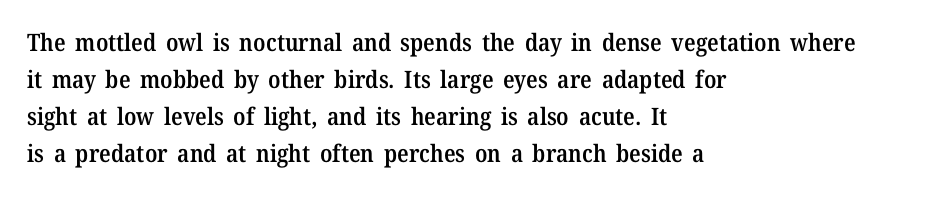
{"italic": "no", "bold": "semi", "underline": "no", "align": "left", "line_spacing": "normal", "line_spacing_ratio": 1.54, "letter_spacing": "normal", "letter_spacing_em": 0.0, "glyph_px": 24}
